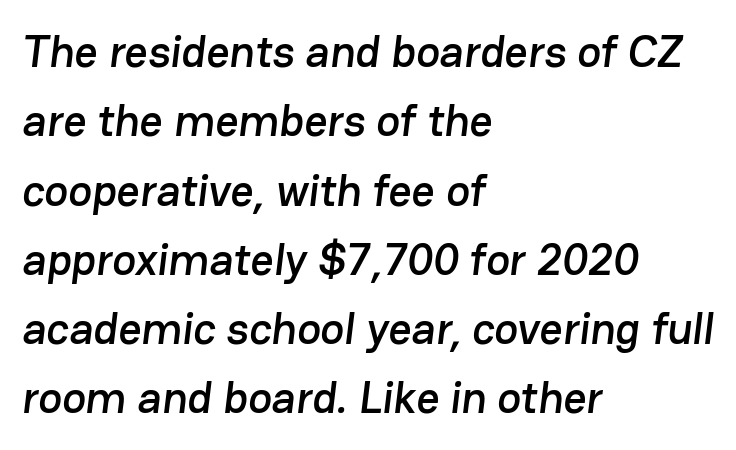
The image shows 45 px sans-serif type; set left-aligned, normal line spacing (1.54x), normal letter spacing, not underlined; low stroke contrast and a medium x-height.
